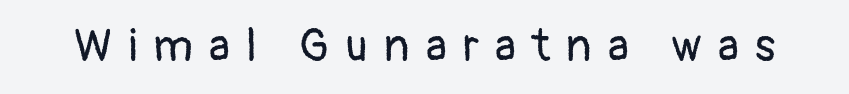
Q: Is the text bold? A: No.
Q: Is the text italic (slanted)? A: No, it is upright.
Q: Is the typeface a serif or a sans-serif typeface? A: Sans-serif.
Q: Is the text underlined? A: No.
Q: Is the spacing between letters normal or unusually wide? A: Unusually wide.
Q: Width (condensed, normal, or wide)? A: Normal.
Q: Stroke contrast? A: Low.
Q: x-height? A: Medium.
Q: Monospaced? A: No.
